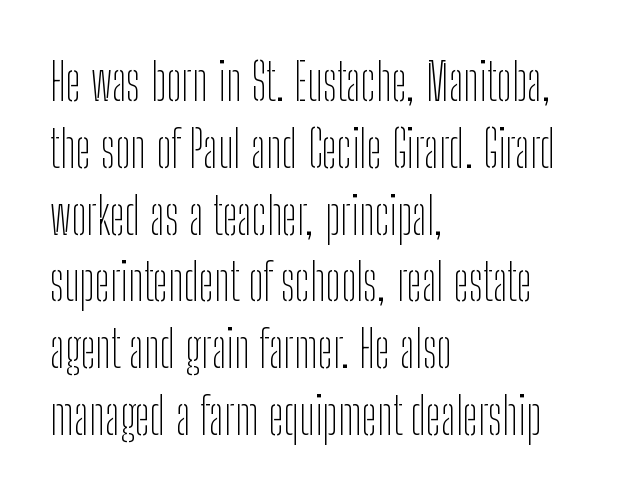
Q: Is the text bold? A: No.
Q: Is the text italic (slanted)? A: No, it is upright.
Q: Is the typeface a serif or a sans-serif typeface? A: Sans-serif.
Q: Is the text underlined? A: No.
Q: How is the paragraph aligned? A: Left-aligned.
Q: Is the spacing between letters normal or unusually wide? A: Normal.
Q: Is the spacing between lines tight, normal or loose? A: Normal.
Q: Width (condensed, normal, or wide)? A: Condensed.
Q: Stroke contrast? A: Low.
Q: x-height? A: Medium.
Q: Monospaced? A: No.
